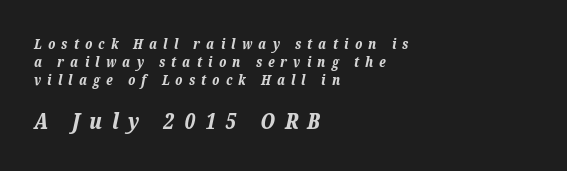
Whoever set this made the second block the dominant, larger element. Between one letter and the next there's a generous, obvious gap. Regular leading. You'd pick this weight for a headline — it's a proper bold. The axis of the letterforms is tilted away from vertical.
